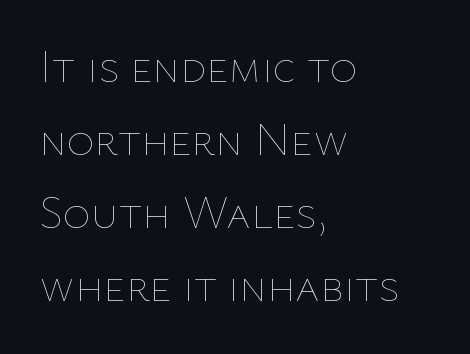
The image shows 47 px thin type, upright; set left-aligned, normal line spacing (1.55x), normal letter spacing, not underlined; low stroke contrast and a medium x-height.
